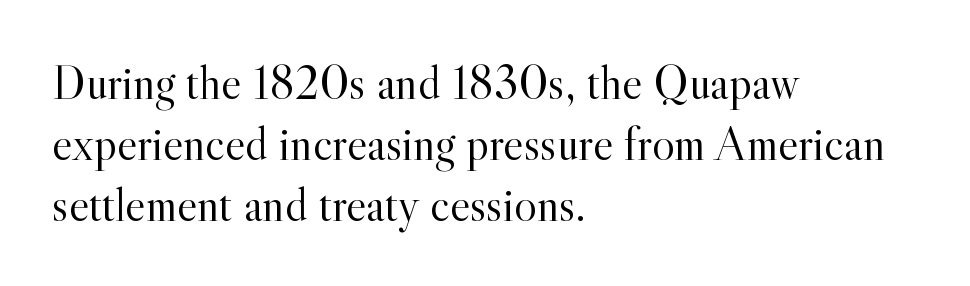
Q: Is the text bold? A: No.
Q: Is the text italic (slanted)? A: No, it is upright.
Q: Is the typeface a serif or a sans-serif typeface? A: Serif.
Q: Is the text underlined? A: No.
Q: How is the paragraph aligned? A: Left-aligned.
Q: Is the spacing between letters normal or unusually wide? A: Normal.
Q: Is the spacing between lines tight, normal or loose? A: Normal.
Q: Width (condensed, normal, or wide)? A: Normal.
Q: x-height? A: Small.
Q: Monospaced? A: No.
